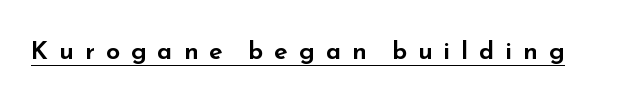
{"italic": "no", "underline": "yes", "letter_spacing": "wide", "letter_spacing_em": 0.44, "glyph_px": 25}
